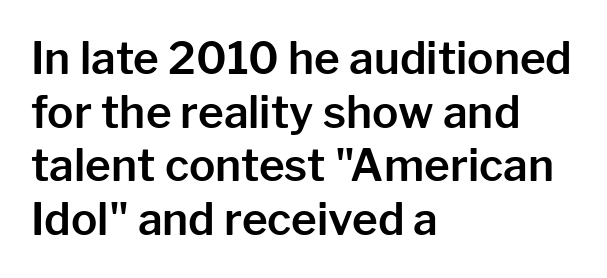
The image shows 44 px sans-serif type, upright; set left-aligned, line spacing 1.22x, normal letter spacing, not underlined; low stroke contrast and a medium x-height.
